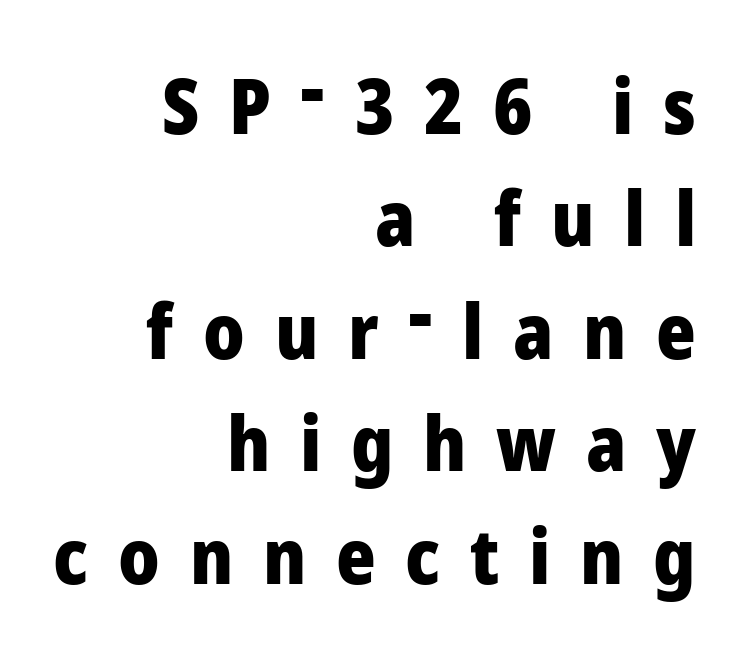
Q: Is the text bold? A: Yes.
Q: Is the text italic (slanted)? A: No, it is upright.
Q: Is the typeface a serif or a sans-serif typeface? A: Sans-serif.
Q: Is the text underlined? A: No.
Q: How is the paragraph aligned? A: Right-aligned.
Q: Is the spacing between letters normal or unusually wide? A: Unusually wide.
Q: Is the spacing between lines tight, normal or loose? A: Normal.
Q: Width (condensed, normal, or wide)? A: Normal.
Q: Stroke contrast? A: Low.
Q: x-height? A: Medium.
Q: Monospaced? A: No.
